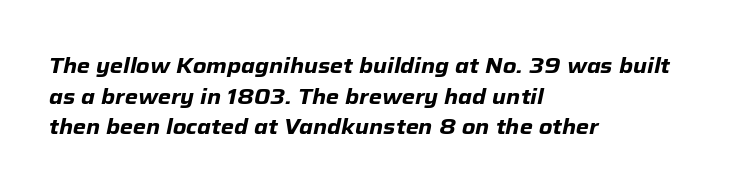
Q: Is the text bold? A: Yes.
Q: Is the text italic (slanted)? A: Yes, it leans right by about 12 degrees.
Q: Is the text underlined? A: No.
Q: How is the paragraph aligned? A: Left-aligned.
Q: Is the spacing between letters normal or unusually wide? A: Normal.
Q: Is the spacing between lines tight, normal or loose? A: Normal.
